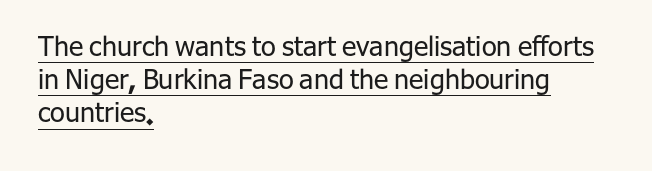
{"italic": "no", "bold": "no", "underline": "yes", "align": "left", "line_spacing_ratio": 1.23, "letter_spacing": "normal", "letter_spacing_em": 0.0, "glyph_px": 27}
